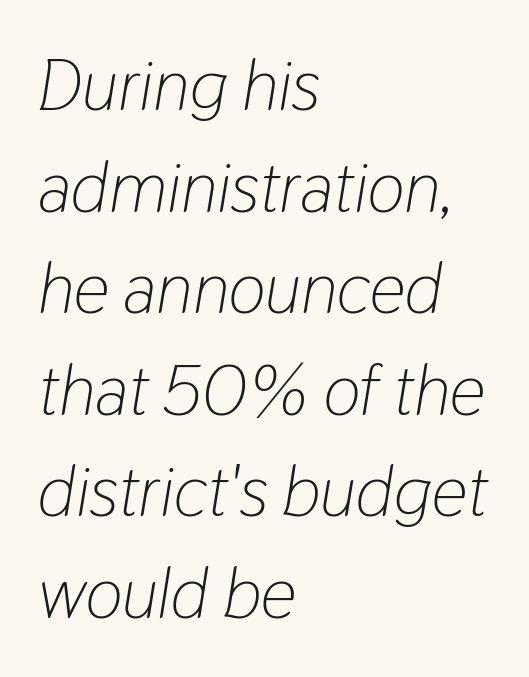
Q: Is the text bold? A: No.
Q: Is the text italic (slanted)? A: Yes, it leans right by about 9 degrees.
Q: Is the text underlined? A: No.
Q: How is the paragraph aligned? A: Left-aligned.
Q: Is the spacing between letters normal or unusually wide? A: Normal.
Q: Is the spacing between lines tight, normal or loose? A: Normal.
Q: Width (condensed, normal, or wide)? A: Condensed.
Q: Stroke contrast? A: Low.
Q: x-height? A: Medium.
Q: Monospaced? A: No.
